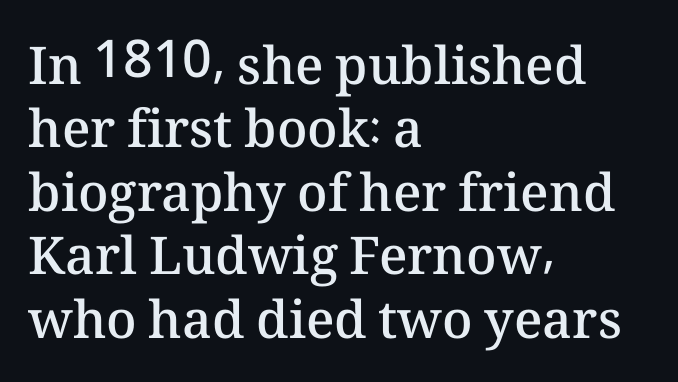
The image shows 52 px semibold type, upright; set left-aligned, line spacing 1.22x, normal letter spacing, not underlined; medium stroke contrast and a medium x-height.
